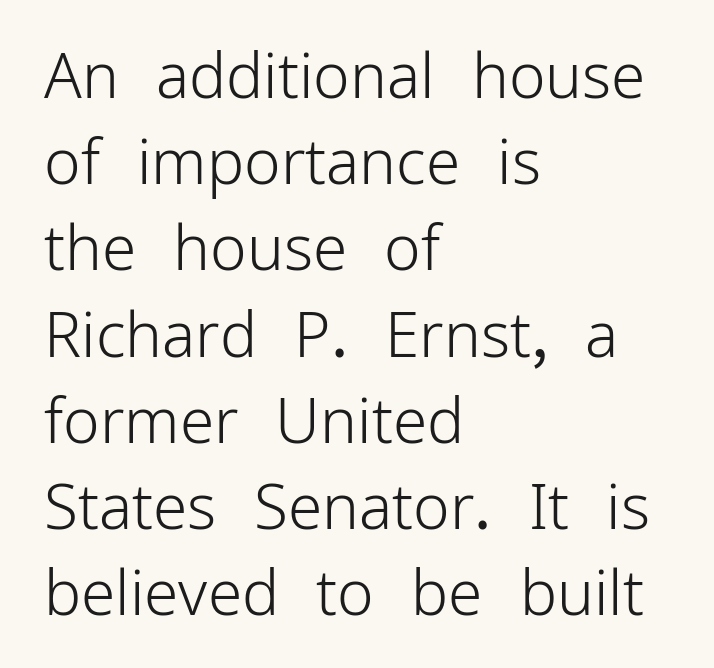
{"serif": "no", "italic": "no", "bold": "no", "weight": "light", "width": "normal", "stroke_contrast": "low", "x_height": "medium", "monospaced": "no", "underline": "no", "align": "left", "line_spacing": "normal", "line_spacing_ratio": 1.39, "letter_spacing": "normal", "letter_spacing_em": 0.0, "glyph_px": 62}
